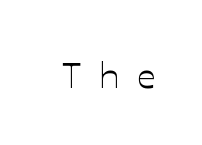
A clean baseline with only descenders dipping below it. The gaps between neighbouring characters are conspicuously large. The letters advance in unequal steps, a hallmark of proportional type. The letters stand upright; this is a roman face.
